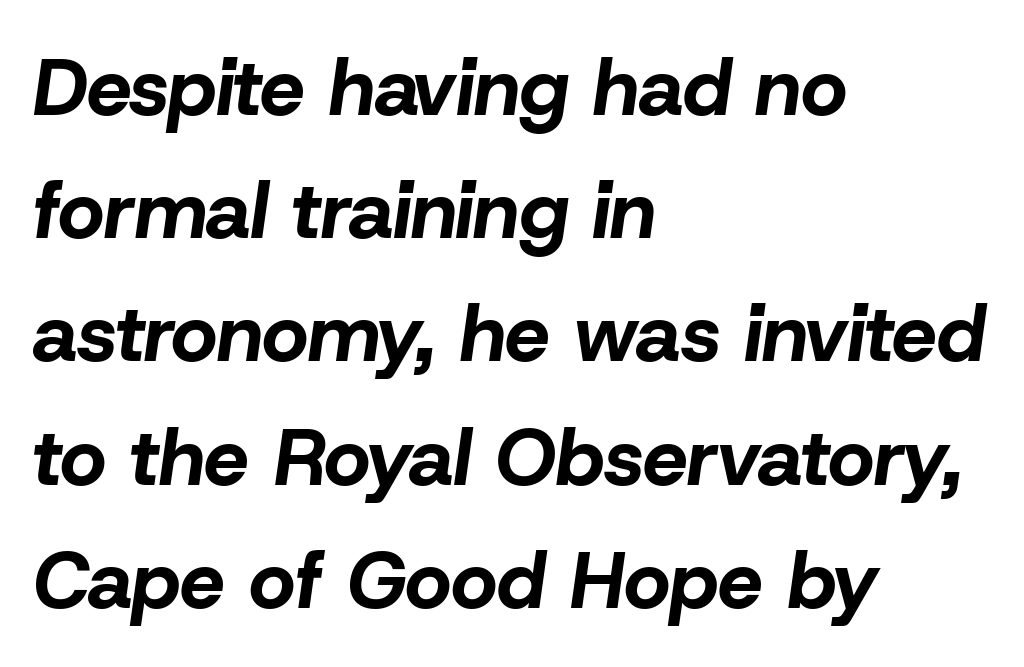
Q: Is the text bold? A: Yes.
Q: Is the text italic (slanted)? A: Yes, it leans right by about 8 degrees.
Q: Is the text underlined? A: No.
Q: How is the paragraph aligned? A: Left-aligned.
Q: Is the spacing between letters normal or unusually wide? A: Normal.
Q: Is the spacing between lines tight, normal or loose? A: Normal.
Q: Width (condensed, normal, or wide)? A: Normal.
Q: Stroke contrast? A: Low.
Q: x-height? A: Medium.
Q: Monospaced? A: No.
